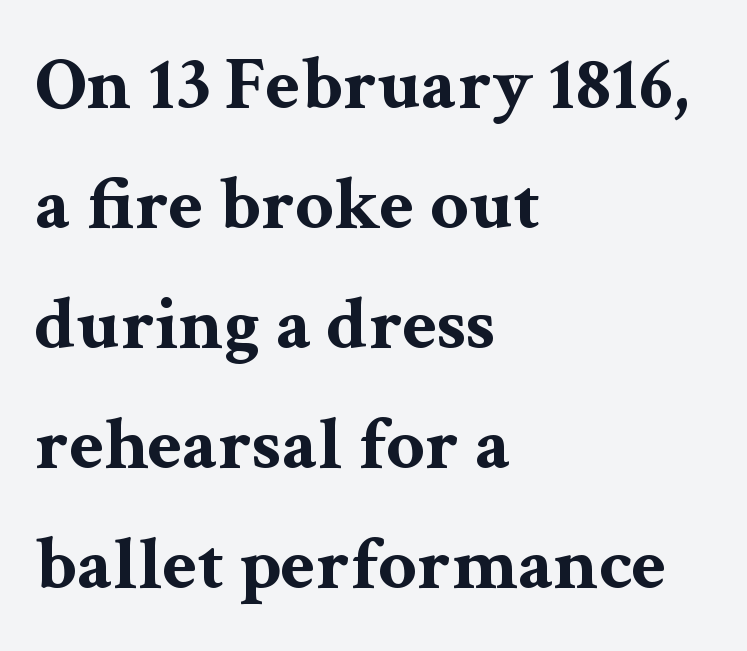
{"serif": "yes", "italic": "no", "bold": "yes", "weight": "bold", "width": "wide", "stroke_contrast": "medium", "x_height": "medium", "monospaced": "no", "underline": "no", "align": "left", "line_spacing": "normal", "line_spacing_ratio": 1.58, "letter_spacing": "normal", "letter_spacing_em": 0.0, "glyph_px": 76}
